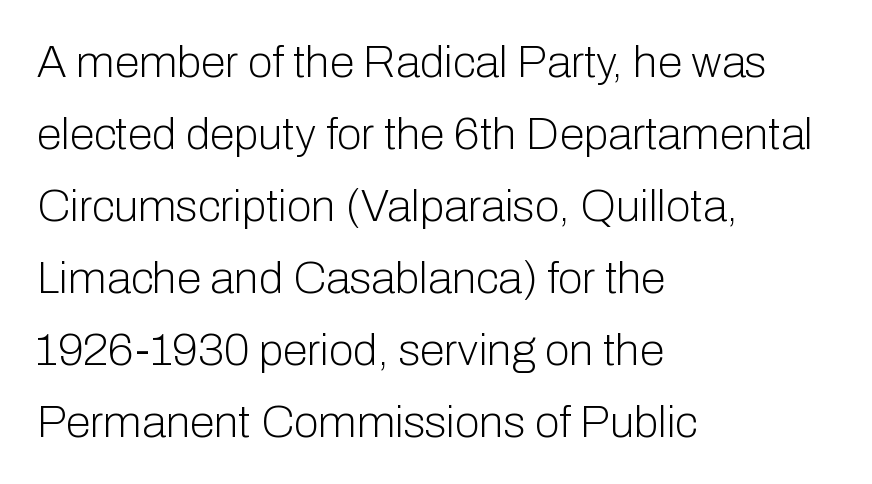
{"serif": "no", "italic": "no", "bold": "no", "weight": "light", "width": "normal", "stroke_contrast": "low", "x_height": "medium", "monospaced": "no", "underline": "no", "align": "left", "line_spacing": "normal", "line_spacing_ratio": 1.6, "letter_spacing": "normal", "letter_spacing_em": 0.0, "glyph_px": 45}
